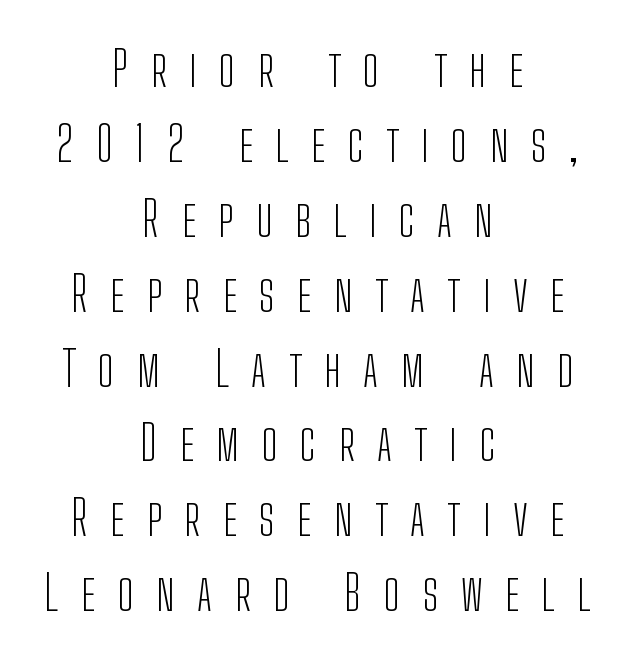
{"serif": "no", "italic": "no", "bold": "no", "weight": "light", "width": "condensed", "stroke_contrast": "low", "x_height": "medium", "monospaced": "no", "underline": "no", "align": "center", "line_spacing": "normal", "line_spacing_ratio": 1.56, "letter_spacing": "wide", "letter_spacing_em": 0.47, "glyph_px": 48}
